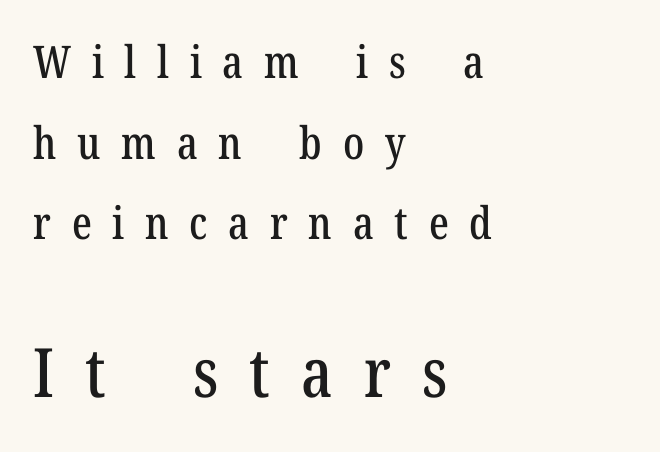
Q: Is the text italic (slanted)? A: No, it is upright.
Q: Is the typeface a serif or a sans-serif typeface? A: Serif.
Q: Is the text underlined? A: No.
Q: How is the paragraph aligned? A: Left-aligned.
Q: Is the spacing between letters normal or unusually wide? A: Unusually wide.
Q: Which block of text is set in a larger size, the first (top) or the second (bottom)? A: The second (bottom) one.
Q: Width (condensed, normal, or wide)? A: Condensed.
Q: Stroke contrast? A: Low.
Q: x-height? A: Medium.
Q: Monospaced? A: No.
